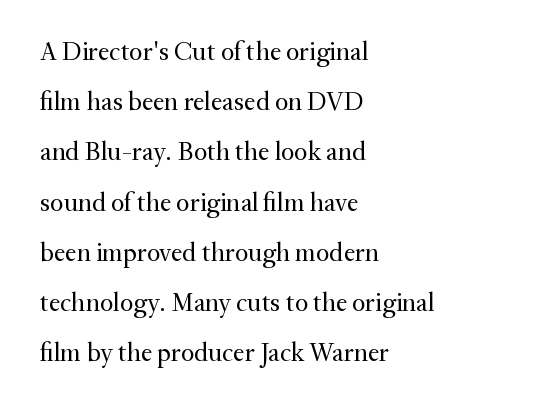
Which margin do the lines hug? The left one — the right edge is uneven. Check the space under the baseline: it is left empty. No extra tracking has been applied to these lines. Characters remain perfectly vertical along every line. These lines stand farther apart than default settings would place them. Compared with a typical body face, this is equally light or lighter still.
